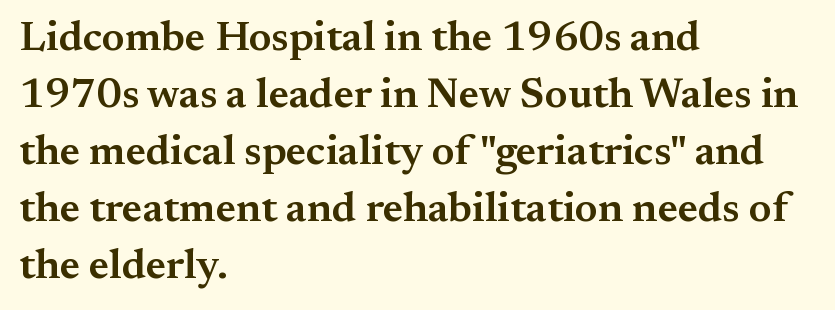
The type family on display is of the serif kind. Anything drawn beneath the words? Only blank space. Between one letter and the next there's only the usual sliver of space. Nope, not italic — everything's standing straight. How heavy is the stroke? Medium-heavy — a semibold, shy of bold.
